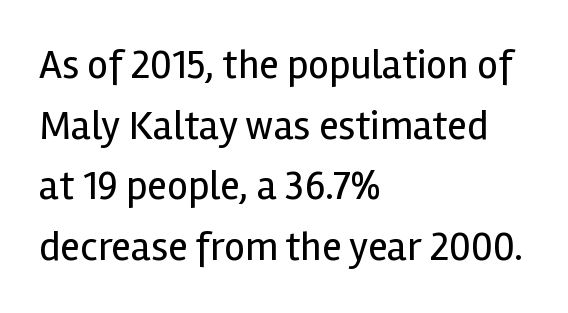
The image shows 41 px regular-weight sans-serif type, upright; set left-aligned, normal line spacing (1.48x), normal letter spacing, not underlined; a medium x-height.
